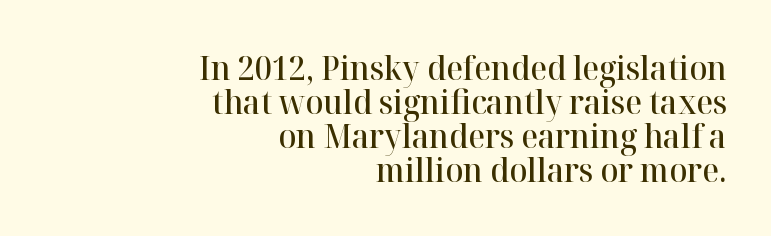
Q: Is the text bold? A: Semi-bold.
Q: Is the text italic (slanted)? A: No, it is upright.
Q: Is the typeface a serif or a sans-serif typeface? A: Serif.
Q: Is the text underlined? A: No.
Q: How is the paragraph aligned? A: Right-aligned.
Q: Is the spacing between letters normal or unusually wide? A: Normal.
Q: Is the spacing between lines tight, normal or loose? A: Tight.
Q: Width (condensed, normal, or wide)? A: Normal.
Q: Stroke contrast? A: High.
Q: x-height? A: Medium.
Q: Monospaced? A: No.
